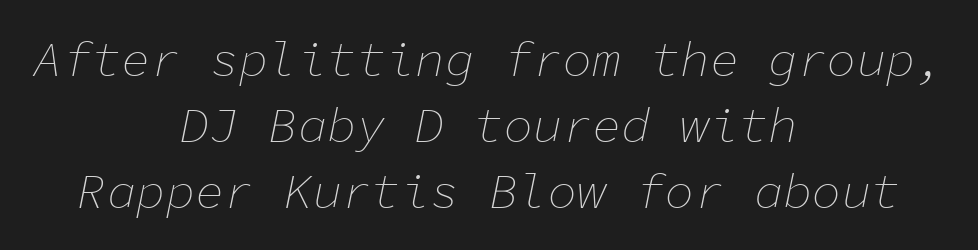
{"italic": "yes", "lean": "right", "slant_degrees": 11, "bold": "no", "weight": "thin", "width": "normal", "stroke_contrast": "low", "x_height": "medium", "monospaced": "yes", "underline": "no", "align": "center", "line_spacing": "normal", "line_spacing_ratio": 1.35, "letter_spacing": "normal", "letter_spacing_em": 0.0, "glyph_px": 49}
